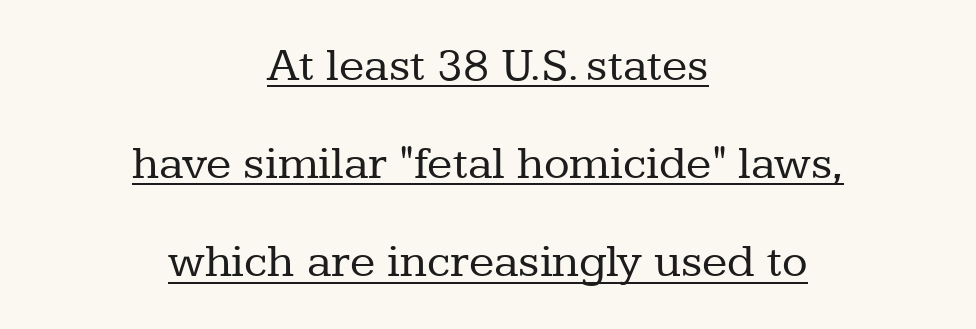
The image shows 47 px regular-weight serif type, upright; set centered, loose line spacing (2.09x), normal letter spacing, underlined; low stroke contrast and a medium x-height.
